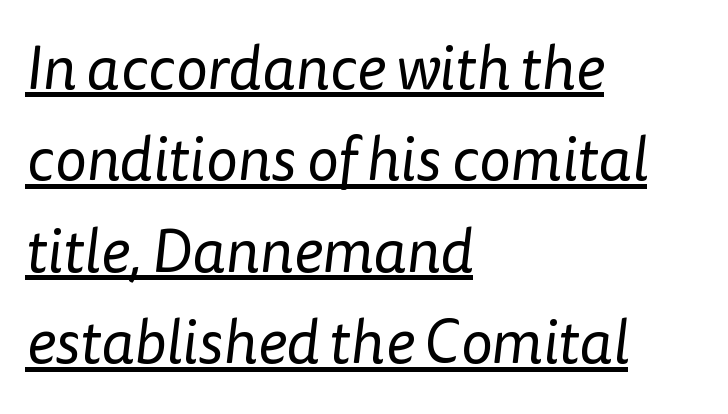
{"serif": "no", "bold": "no", "weight": "regular", "width": "normal", "stroke_contrast": "low", "x_height": "medium", "monospaced": "no", "underline": "yes", "align": "left", "line_spacing": "normal", "line_spacing_ratio": 1.5, "letter_spacing": "normal", "letter_spacing_em": 0.0, "glyph_px": 61}
